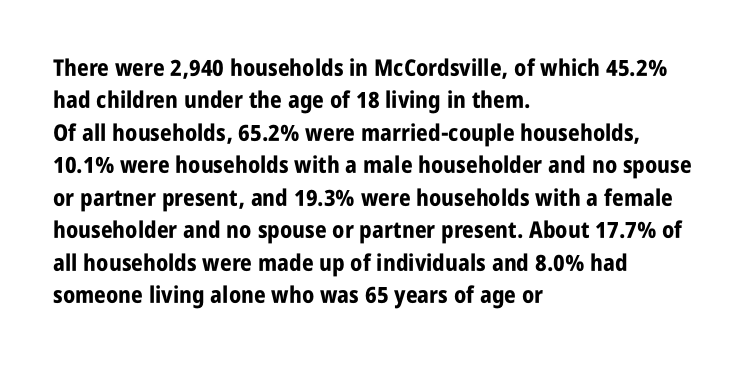
The image shows 23 px bold type, upright; set left-aligned, normal line spacing (1.41x), normal letter spacing, not underlined.
